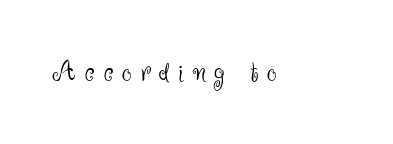
The image shows 31 px light sans-serif type, upright; set unusually wide letter spacing (+0.28 em), not underlined; medium stroke contrast and a small x-height.
